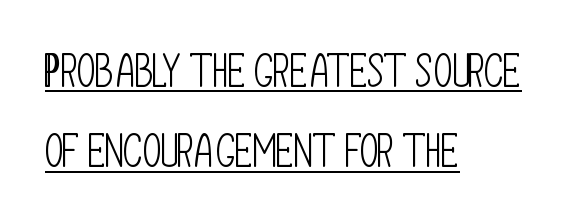
The image shows 46 px light, condensed sans-serif type, upright; set left-aligned, line spacing 1.74x, normal letter spacing, underlined; low stroke contrast and a large x-height.
